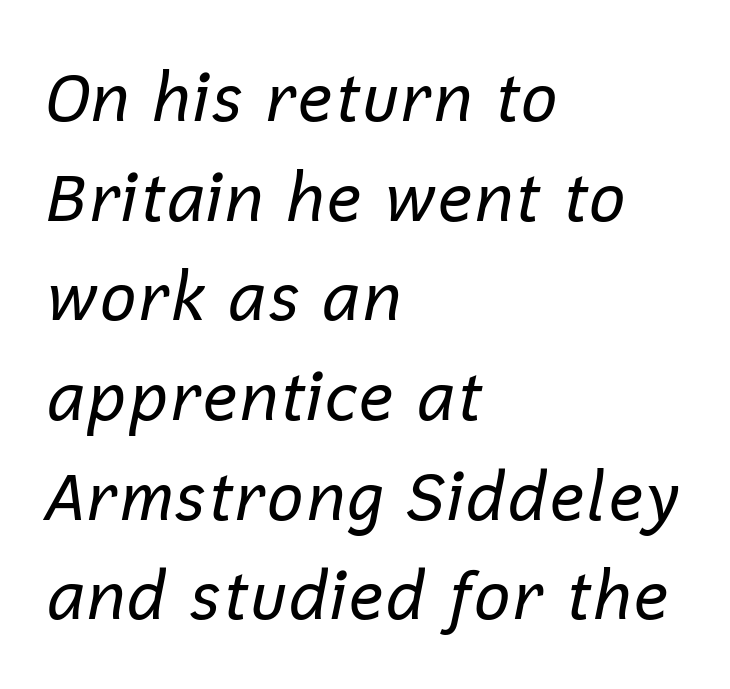
{"italic": "yes", "lean": "right", "slant_degrees": 12, "bold": "no", "weight": "regular", "width": "normal", "stroke_contrast": "low", "x_height": "medium", "monospaced": "no", "underline": "no", "align": "left", "line_spacing": "normal", "line_spacing_ratio": 1.51, "letter_spacing": "normal", "letter_spacing_em": 0.0, "glyph_px": 66}
